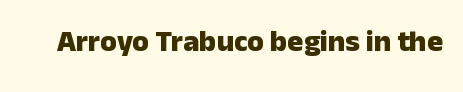
A typesetter would call this proportional, since set widths differ per character. Rule under the text: the space is simply empty. Nope, no serifs anywhere on these letters. Does the lettering tilt? It doesn't — this is upright. Spacing between characters is what you'd get straight out of the box. Emphasis by weight is at full strength: bold.
